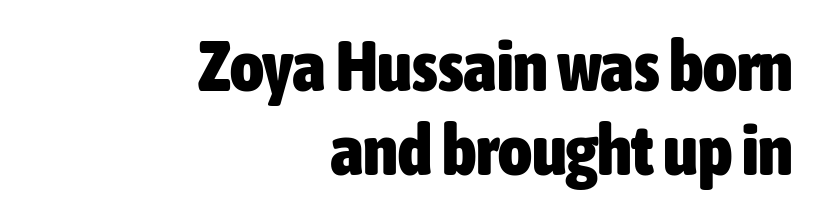
Strokes here are thick enough to call this a true bold. Do the letters lean? They stand straight. Where is the straight margin? On the right. Do the characters align in a grid? No, the font is proportional.
